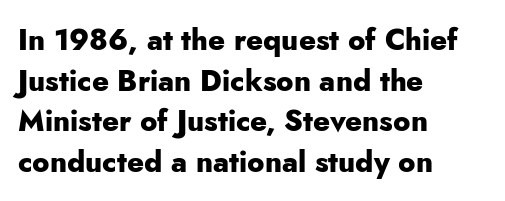
Q: Is the text bold? A: Yes.
Q: Is the text italic (slanted)? A: No, it is upright.
Q: Is the typeface a serif or a sans-serif typeface? A: Sans-serif.
Q: Is the text underlined? A: No.
Q: How is the paragraph aligned? A: Left-aligned.
Q: Is the spacing between letters normal or unusually wide? A: Normal.
Q: Is the spacing between lines tight, normal or loose? A: Normal.
Q: Width (condensed, normal, or wide)? A: Normal.
Q: Stroke contrast? A: Low.
Q: x-height? A: Small.
Q: Monospaced? A: No.
